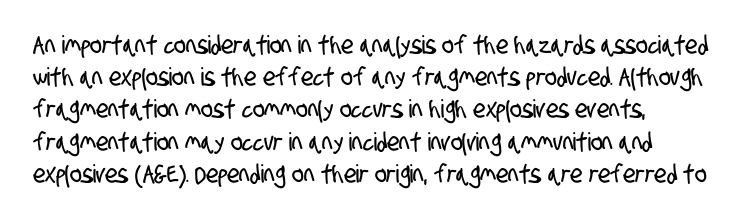
{"underline": "no", "align": "left", "line_spacing": "normal", "line_spacing_ratio": 1.29, "letter_spacing": "normal", "letter_spacing_em": 0.0, "glyph_px": 25}
